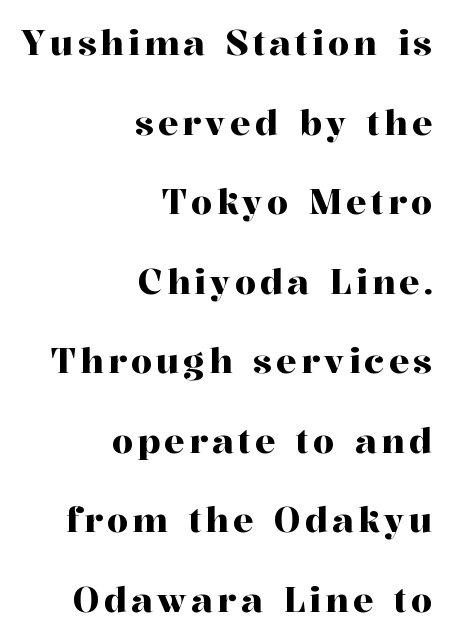
Underlining? Definitely not there. Small tapered or slab feet sit at the stroke ends, so this counts as serif. This sample uses an upright cut, with every glyph sitting square on the baseline. This sample trades compactness for vertical openness between lines.
